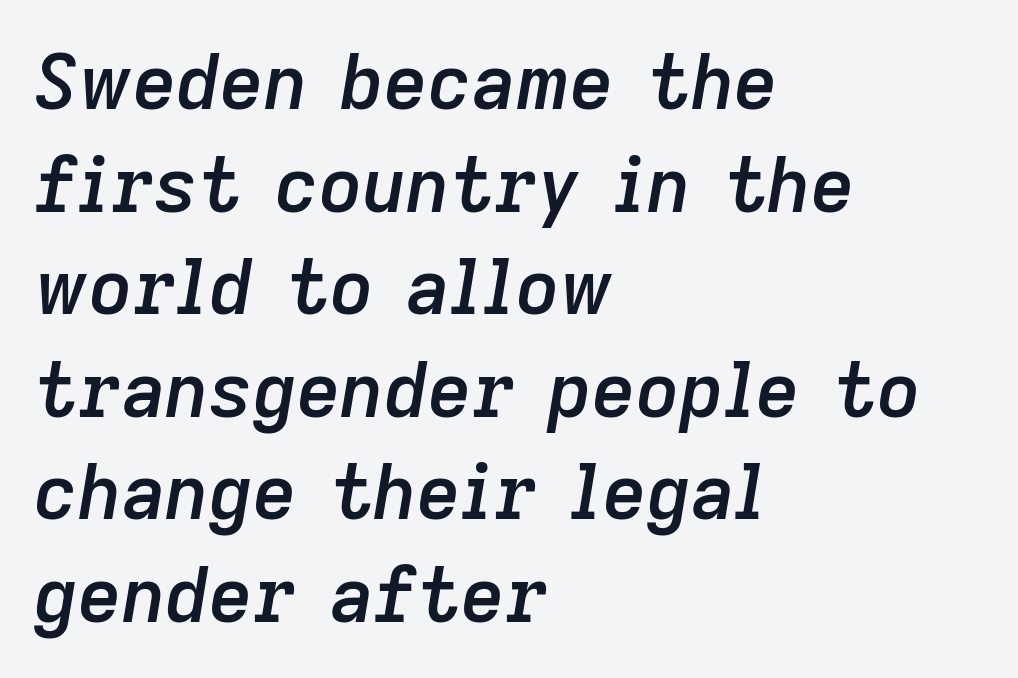
A typesetter would call this proportional, since set widths differ per character. There is no visible air inserted between adjacent glyphs. Semibold letterforms, between regular and bold. A typesetter would mark this as italic.
